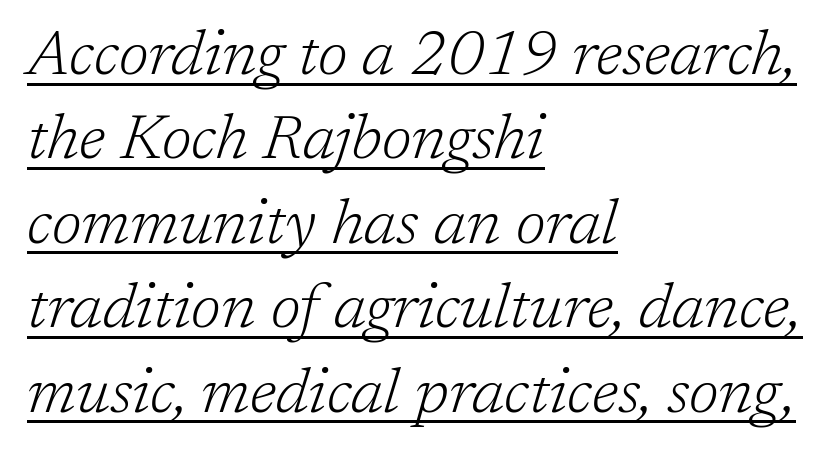
{"serif": "yes", "italic": "yes", "lean": "right", "slant_degrees": 17, "bold": "no", "weight": "light", "width": "normal", "stroke_contrast": "low", "x_height": "medium", "monospaced": "no", "underline": "yes", "align": "left", "line_spacing": "normal", "line_spacing_ratio": 1.34, "letter_spacing": "normal", "letter_spacing_em": 0.0, "glyph_px": 63}
